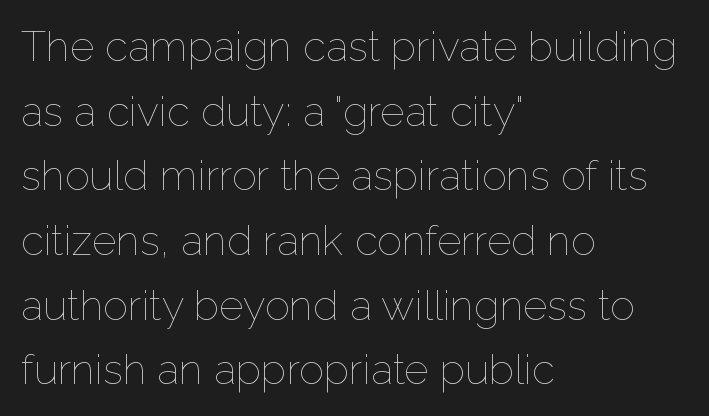
Q: Is the text bold? A: No.
Q: Is the text italic (slanted)? A: No, it is upright.
Q: Is the text underlined? A: No.
Q: How is the paragraph aligned? A: Left-aligned.
Q: Is the spacing between letters normal or unusually wide? A: Normal.
Q: Is the spacing between lines tight, normal or loose? A: Normal.
Q: Width (condensed, normal, or wide)? A: Normal.
Q: Stroke contrast? A: Low.
Q: x-height? A: Medium.
Q: Monospaced? A: No.
